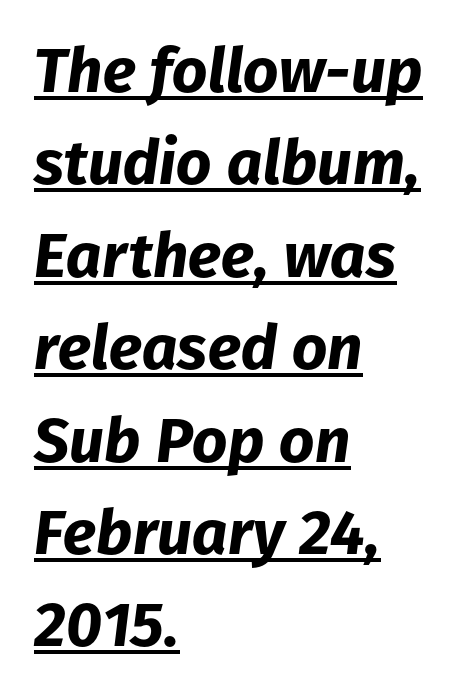
Q: Is the text bold? A: Yes.
Q: Is the text italic (slanted)? A: Yes, it leans right by about 8 degrees.
Q: Is the text underlined? A: Yes.
Q: How is the paragraph aligned? A: Left-aligned.
Q: Is the spacing between letters normal or unusually wide? A: Normal.
Q: Is the spacing between lines tight, normal or loose? A: Normal.
Q: Width (condensed, normal, or wide)? A: Normal.
Q: Stroke contrast? A: Low.
Q: x-height? A: Medium.
Q: Monospaced? A: No.
